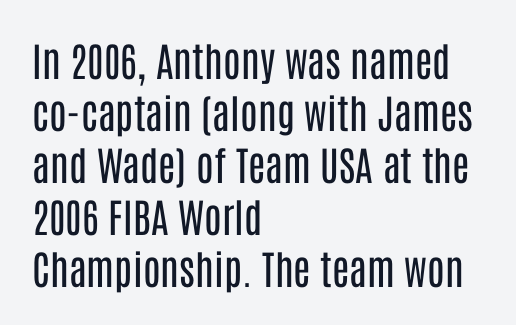
The image shows 40 px regular-weight, condensed sans-serif type, upright; set left-aligned, normal line spacing (1.3x), normal letter spacing, not underlined; low stroke contrast and a large x-height.
